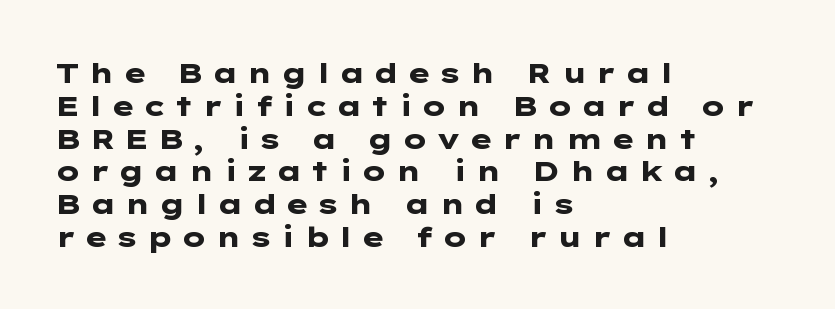
Q: Is the text bold? A: Yes.
Q: Is the text italic (slanted)? A: No, it is upright.
Q: Is the typeface a serif or a sans-serif typeface? A: Sans-serif.
Q: Is the text underlined? A: No.
Q: How is the paragraph aligned? A: Left-aligned.
Q: Is the spacing between letters normal or unusually wide? A: Unusually wide.
Q: Width (condensed, normal, or wide)? A: Wide.
Q: Stroke contrast? A: Low.
Q: x-height? A: Medium.
